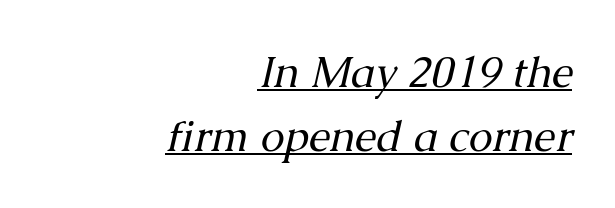
Q: Is the text bold? A: No.
Q: Is the text italic (slanted)? A: Yes, it leans right by about 13 degrees.
Q: Is the typeface a serif or a sans-serif typeface? A: Serif.
Q: Is the text underlined? A: Yes.
Q: How is the paragraph aligned? A: Right-aligned.
Q: Is the spacing between letters normal or unusually wide? A: Normal.
Q: Is the spacing between lines tight, normal or loose? A: Normal.
Q: Width (condensed, normal, or wide)? A: Normal.
Q: Stroke contrast? A: Medium.
Q: x-height? A: Medium.
Q: Monospaced? A: No.
